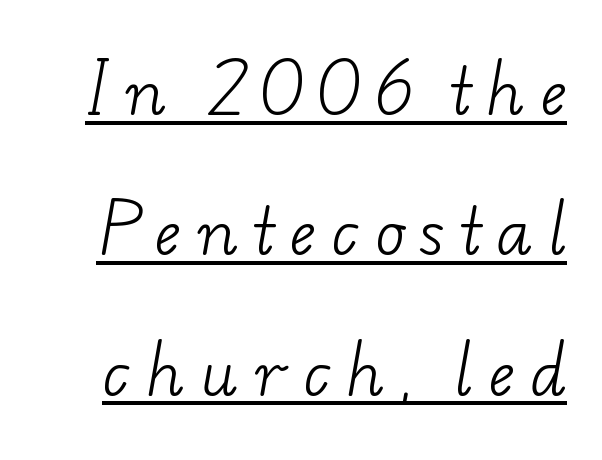
{"serif": "yes", "bold": "no", "weight": "light", "width": "wide", "stroke_contrast": "low", "x_height": "small", "monospaced": "no", "underline": "yes", "line_spacing": "loose", "line_spacing_ratio": 2.3, "letter_spacing": "wide", "letter_spacing_em": 0.27, "glyph_px": 61}
